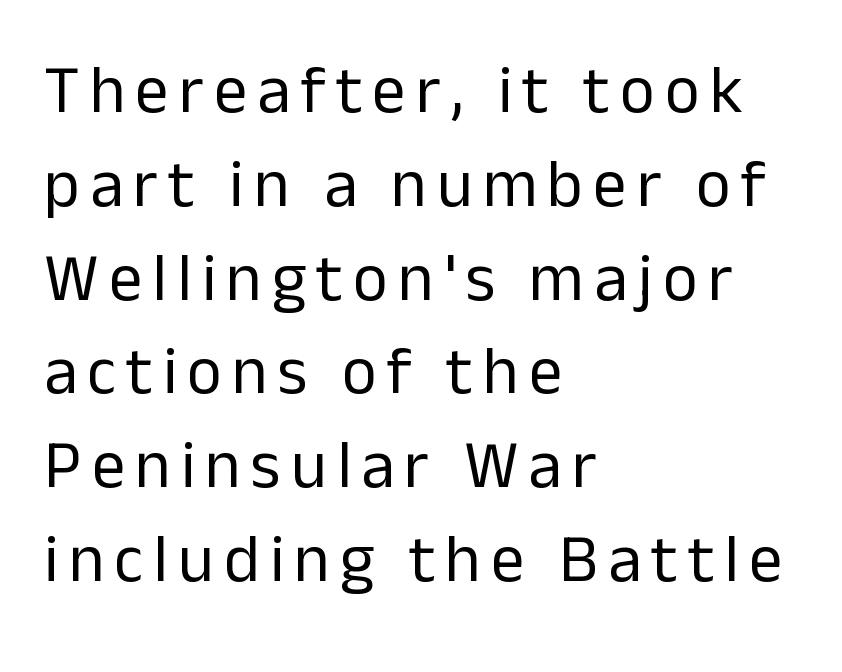
The image shows 67 px regular-weight sans-serif type, upright; set left-aligned, normal line spacing (1.4x), not underlined; low stroke contrast and a medium x-height.
